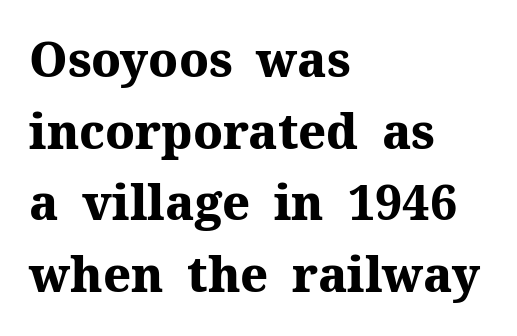
Q: Is the text bold? A: Yes.
Q: Is the text italic (slanted)? A: No, it is upright.
Q: Is the typeface a serif or a sans-serif typeface? A: Serif.
Q: Is the text underlined? A: No.
Q: How is the paragraph aligned? A: Left-aligned.
Q: Is the spacing between letters normal or unusually wide? A: Normal.
Q: Is the spacing between lines tight, normal or loose? A: Normal.
Q: Width (condensed, normal, or wide)? A: Normal.
Q: Stroke contrast? A: Medium.
Q: x-height? A: Medium.
Q: Monospaced? A: No.
